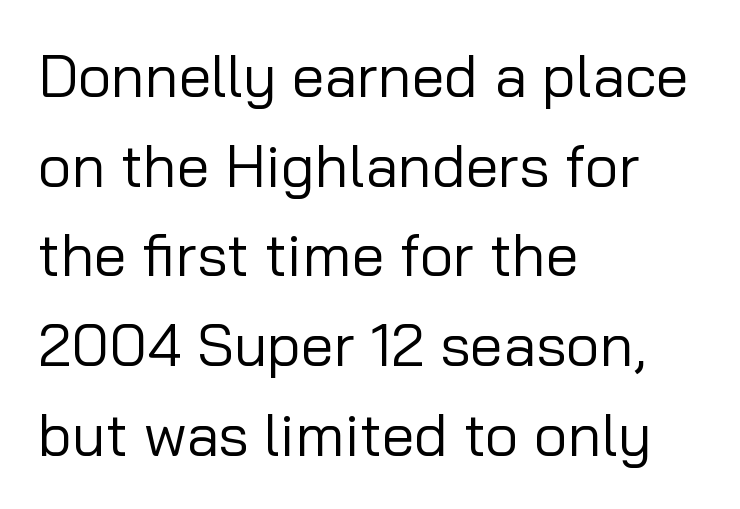
Unlike a traditional serif, this face leaves its strokes unadorned. Reading down the block, your eye returns to a fixed left position each line. Think of a printed novel: that variable character pitch is what you see here. Glance below the letters and you will spot only blank space. The font is comparable to plain body text, perhaps lighter.
